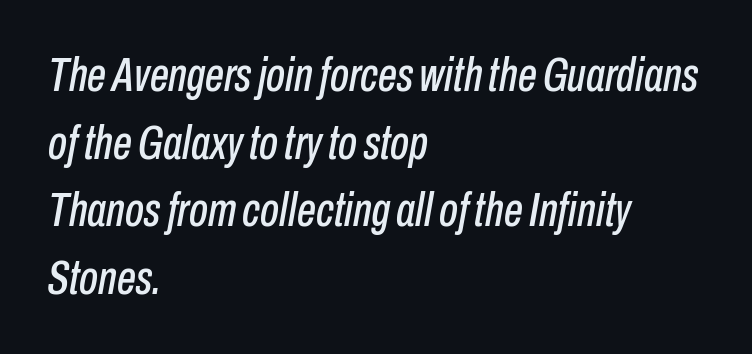
The image shows 48 px condensed type, italic (leaning right); set left-aligned, normal line spacing (1.41x), normal letter spacing, not underlined; low stroke contrast and a medium x-height.
